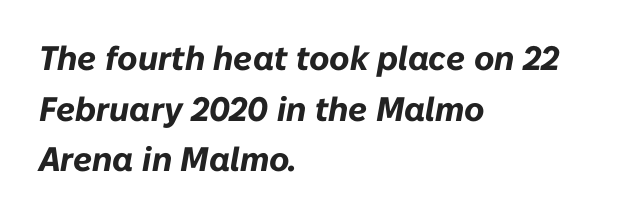
{"italic": "yes", "lean": "right", "slant_degrees": 10, "bold": "yes", "weight": "bold", "width": "normal", "stroke_contrast": "low", "x_height": "medium", "monospaced": "no", "underline": "no", "align": "left", "line_spacing": "normal", "line_spacing_ratio": 1.49, "letter_spacing": "normal", "letter_spacing_em": 0.0, "glyph_px": 34}
